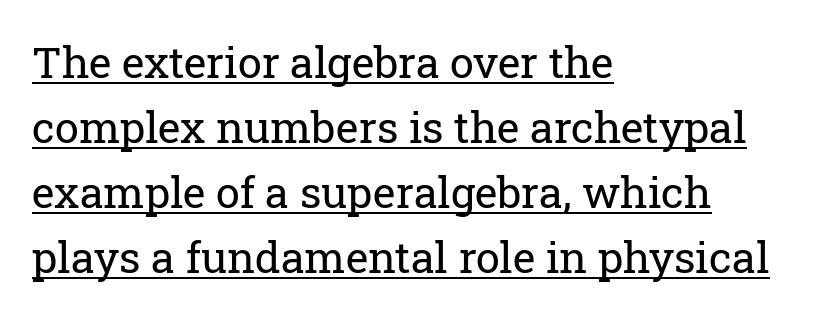
{"serif": "yes", "italic": "no", "bold": "no", "weight": "regular", "width": "normal", "stroke_contrast": "low", "x_height": "medium", "monospaced": "no", "underline": "yes", "align": "left", "line_spacing": "normal", "line_spacing_ratio": 1.51, "letter_spacing": "normal", "letter_spacing_em": 0.0, "glyph_px": 43}
